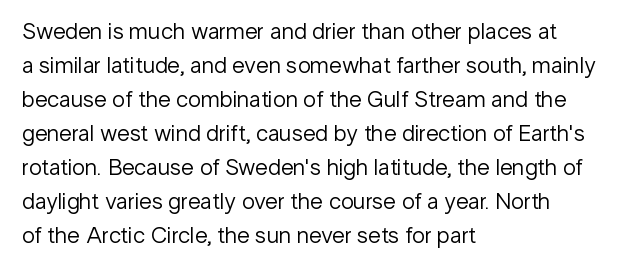
The type sits square on the baseline with zero lean. Stem width sits at or under what a default text font uses. Horizontally, the lines are justified to the leading edge only. This sample keeps an unexceptional amount of space between lines. The space beneath each line is pristine and unruled. There is no visible air inserted between adjacent glyphs.
